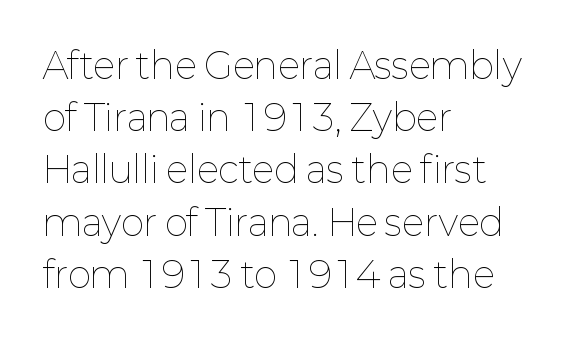
{"italic": "no", "bold": "no", "weight": "thin", "width": "normal", "stroke_contrast": "low", "x_height": "medium", "monospaced": "no", "underline": "no", "align": "left", "line_spacing": "normal", "line_spacing_ratio": 1.45, "letter_spacing": "normal", "letter_spacing_em": 0.0, "glyph_px": 36}
